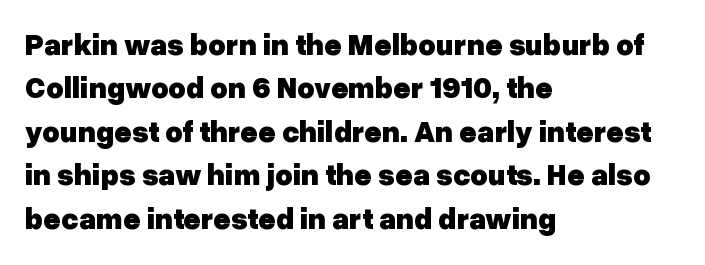
The passage shown is typeset with a sans-serif family. The gap between lines stays unmarked. Line spacing here is normal. Horizontal alignment here is leftward, the default for most running prose. The letters advance in unequal steps, a hallmark of proportional type.
